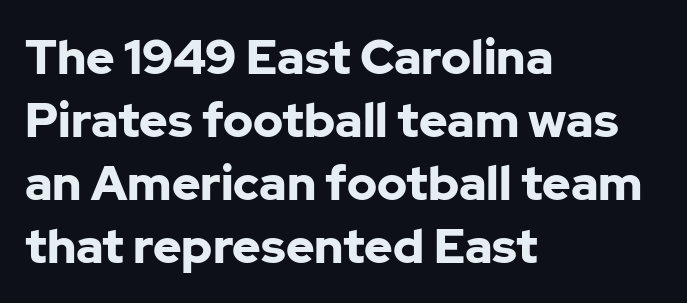
Glance below the letters and you will spot only blank space. Is the block centered? No — it sits flush against the left margin. Short note: letters normally spaced. Each letter keeps its own natural width here, so spacing adapts to shape.
